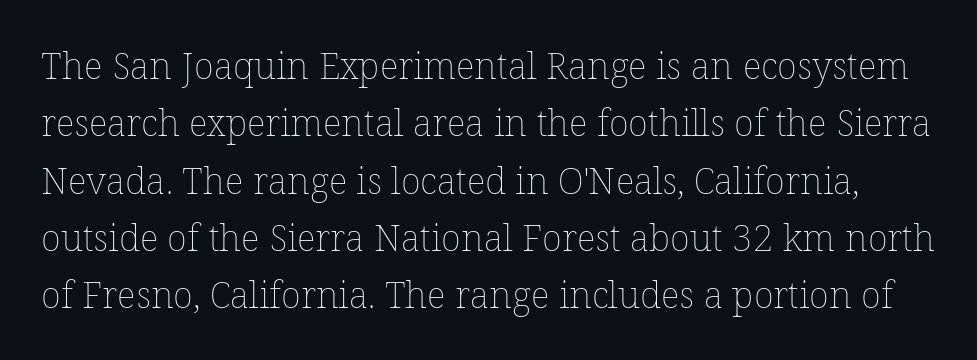
The image shows 37 px thin type, upright; set normal line spacing (1.55x), normal letter spacing, not underlined; low stroke contrast and a medium x-height.
